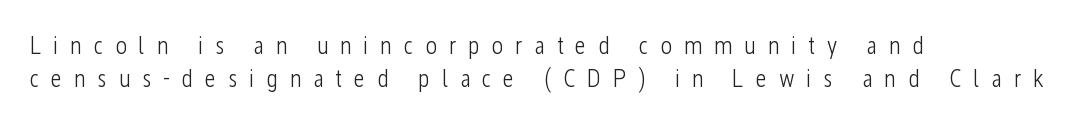
Q: Is the text bold? A: No.
Q: Is the text italic (slanted)? A: No, it is upright.
Q: Is the text underlined? A: No.
Q: How is the paragraph aligned? A: Left-aligned.
Q: Is the spacing between letters normal or unusually wide? A: Unusually wide.
Q: Is the spacing between lines tight, normal or loose? A: Normal.
